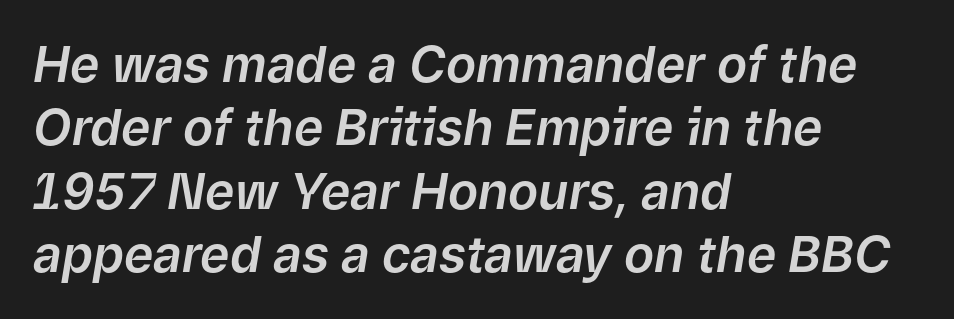
Q: Is the text italic (slanted)? A: Yes, it leans right by about 9 degrees.
Q: Is the text underlined? A: No.
Q: How is the paragraph aligned? A: Left-aligned.
Q: Is the spacing between letters normal or unusually wide? A: Normal.
Q: Is the spacing between lines tight, normal or loose? A: Normal.
Q: Width (condensed, normal, or wide)? A: Normal.
Q: Stroke contrast? A: Low.
Q: x-height? A: Medium.
Q: Monospaced? A: No.
